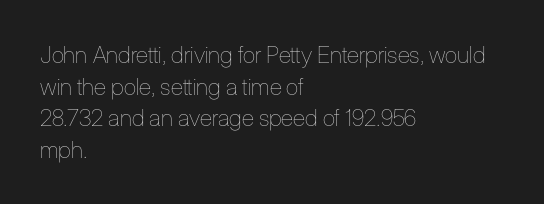
Q: Is the text bold? A: No.
Q: Is the text italic (slanted)? A: No, it is upright.
Q: Is the text underlined? A: No.
Q: How is the paragraph aligned? A: Left-aligned.
Q: Is the spacing between letters normal or unusually wide? A: Normal.
Q: Is the spacing between lines tight, normal or loose? A: Normal.
